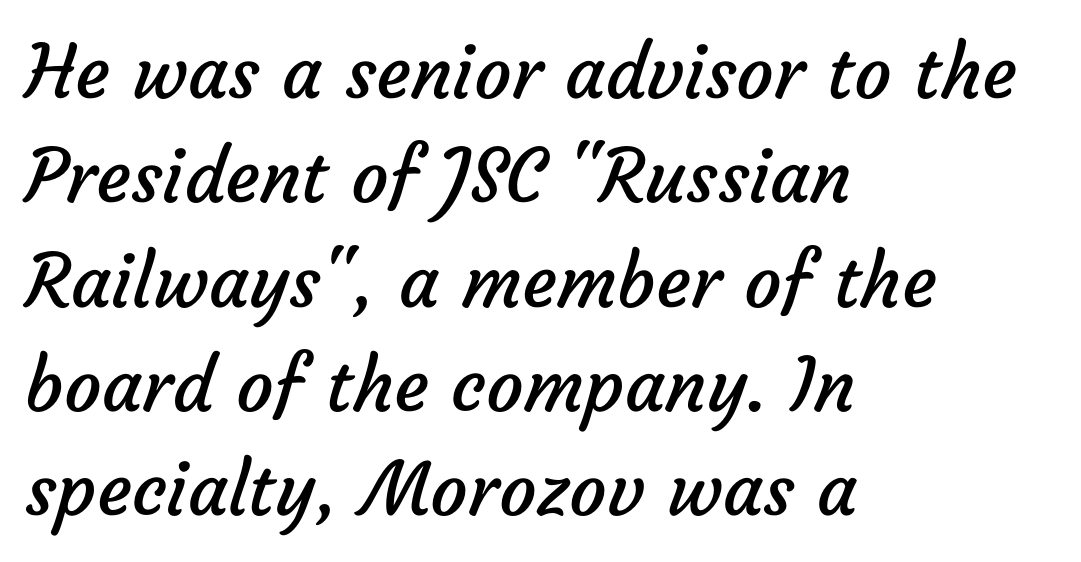
Q: Is the text bold? A: No.
Q: Is the typeface a serif or a sans-serif typeface? A: Sans-serif.
Q: Is the text underlined? A: No.
Q: How is the paragraph aligned? A: Left-aligned.
Q: Is the spacing between letters normal or unusually wide? A: Normal.
Q: Is the spacing between lines tight, normal or loose? A: Normal.
Q: Width (condensed, normal, or wide)? A: Normal.
Q: Stroke contrast? A: Low.
Q: x-height? A: Medium.
Q: Monospaced? A: No.
